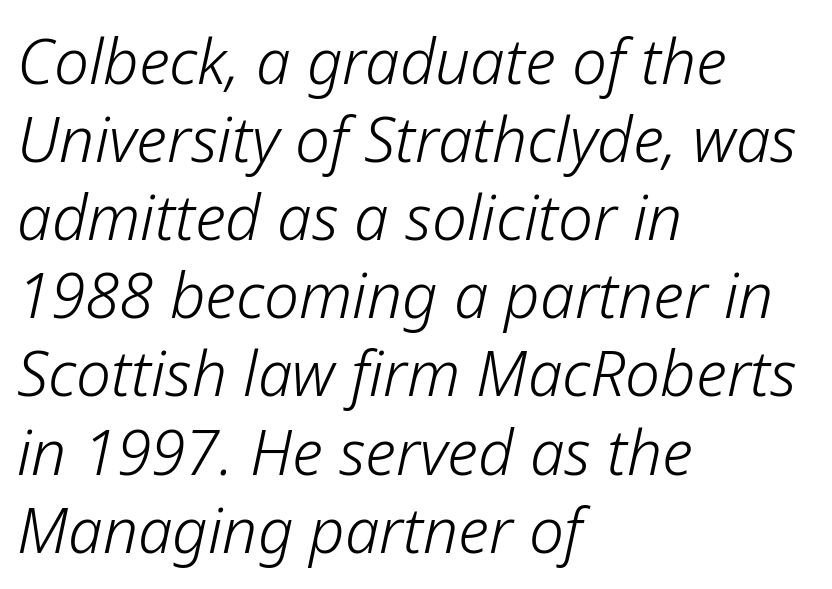
Leading: standard. Quick note: italic. The text block is weighted toward the left margin, trailing off unevenly rightward. The glyphs are unaccompanied by any horizontal stroke below them. Proportional: the letters do not fall into vertical columns. Summary of weight: not heavy and not bold.
